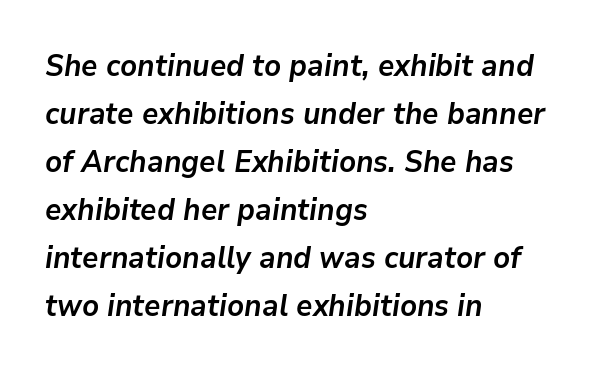
The image shows 30 px semibold type, italic (leaning right); set left-aligned, normal line spacing (1.6x), normal letter spacing, not underlined; low stroke contrast and a medium x-height.
